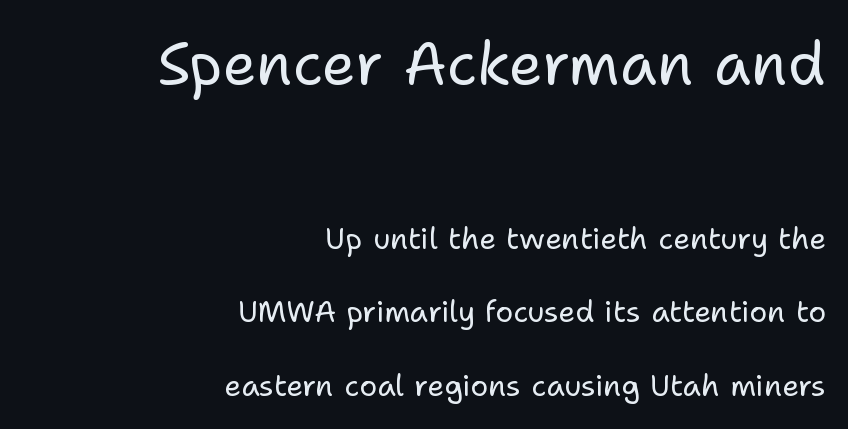
In this sample the first text group is rendered at the bigger scale. You could fit nearly another row in the gap between these rows. Unbolded letterforms with no extra heft. The glyphs in this specimen are sans serif.
